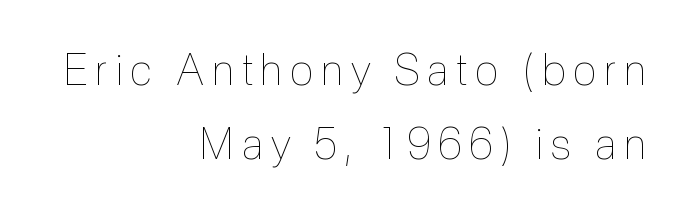
Q: Is the text bold? A: No.
Q: Is the text italic (slanted)? A: No, it is upright.
Q: Is the text underlined? A: No.
Q: How is the paragraph aligned? A: Right-aligned.
Q: Width (condensed, normal, or wide)? A: Condensed.
Q: x-height? A: Medium.
Q: Monospaced? A: No.
